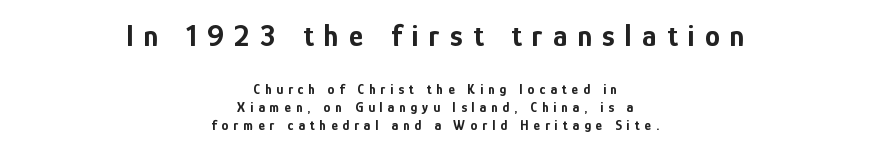
The image shows 30 px bold, condensed sans-serif type, upright; set centered, normal line spacing (1.28x), unusually wide letter spacing (+0.35 em), not underlined; the first (top) block is 2.14x larger; low stroke contrast and a medium x-height.
